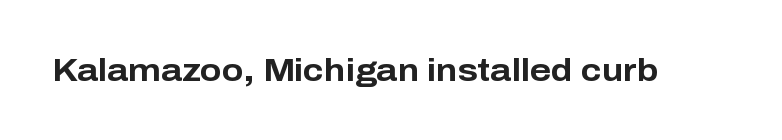
Do the characters align in a grid? No, the font is proportional. The strokes are fattened all the way to bold. The specimen omits any rule beneath the text block's lines. Words appear dense and cohesive because spacing is normal.
